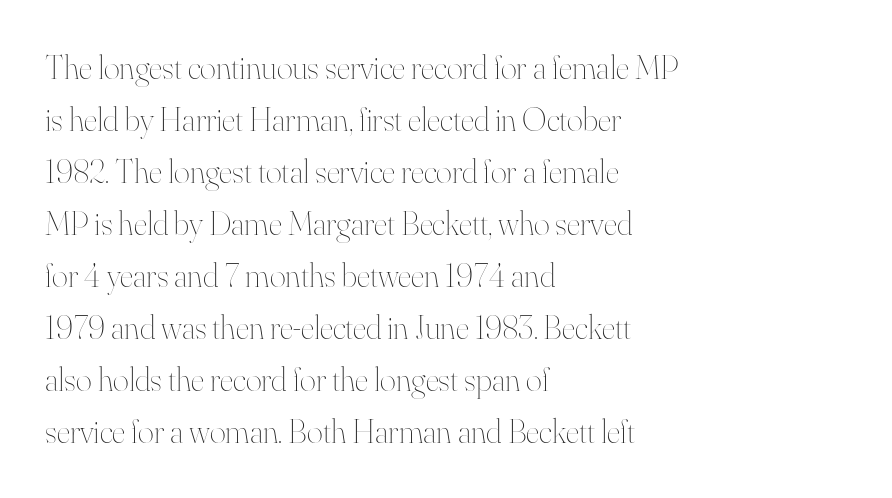
Does the lettering tilt? It doesn't — this is upright. Ink coverage per letter is moderate at most. Honestly, there is no underline to notice here at all. Is this a fixed-width face? No — the glyphs have proportional, varying widths. If you measured baseline to baseline, you'd find a middling distance.
